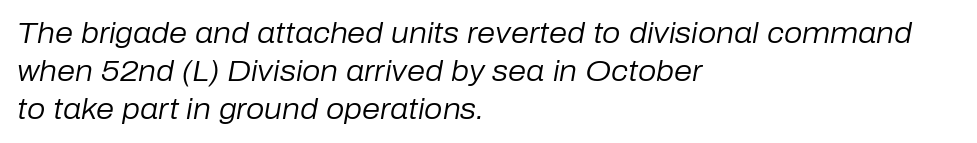
It's the slanting kind of type. Students, note that the glyphs here touch the page at normal intervals. If you measured baseline to baseline, you'd find a middling distance. The rendering anchors every line to the left-hand side.
